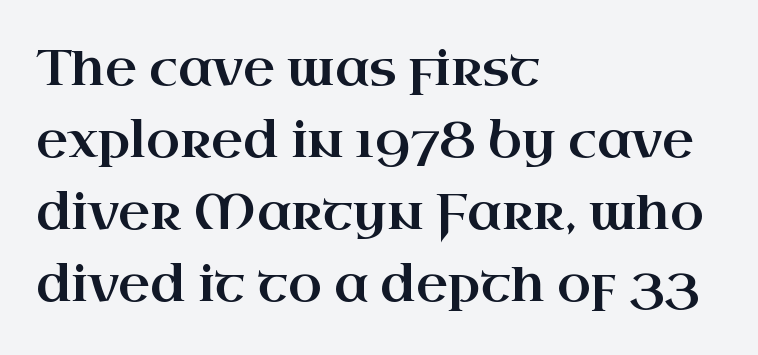
The image shows 49 px wide serif type, upright; set left-aligned, normal line spacing (1.47x), normal letter spacing, not underlined; high stroke contrast and a small x-height.
